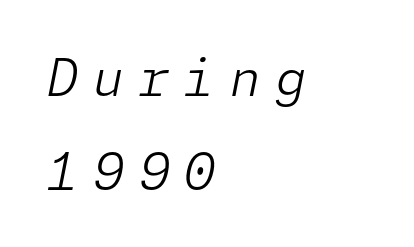
{"italic": "yes", "lean": "right", "slant_degrees": 11, "bold": "no", "weight": "light", "width": "normal", "stroke_contrast": "low", "x_height": "medium", "underline": "no", "align": "left", "line_spacing_ratio": 1.8, "letter_spacing": "wide", "letter_spacing_em": 0.26, "glyph_px": 52}
